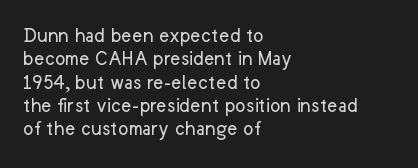
The image shows 22 px text type, upright; set left-aligned, tight line spacing (1.06x), normal letter spacing, not underlined.
